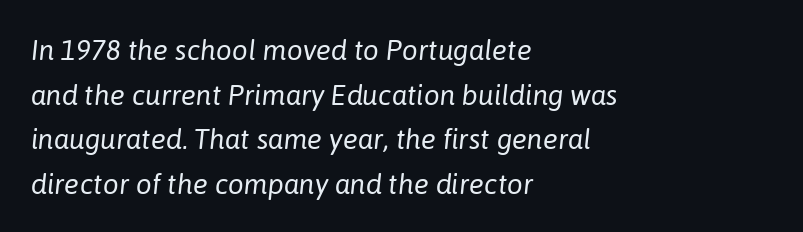
The image shows 28 px regular-weight type, italic (leaning right); set left-aligned, normal line spacing (1.59x), normal letter spacing, not underlined; low stroke contrast and a medium x-height.
